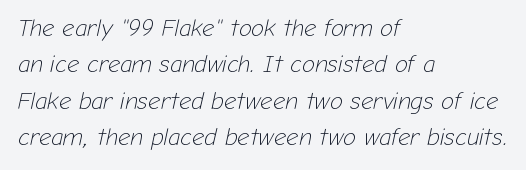
The image shows 24 px text type, italic (leaning right); set left-aligned, normal line spacing (1.52x), normal letter spacing, not underlined.
